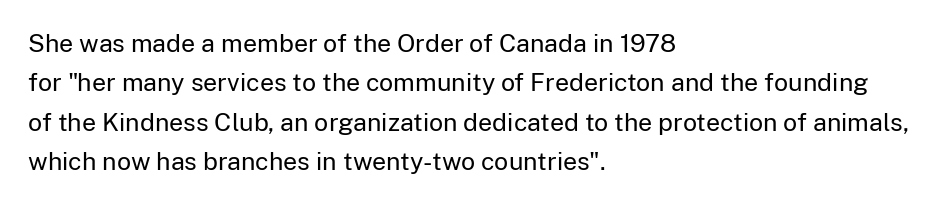
Q: Is the text bold? A: No.
Q: Is the text italic (slanted)? A: No, it is upright.
Q: Is the text underlined? A: No.
Q: How is the paragraph aligned? A: Left-aligned.
Q: Is the spacing between letters normal or unusually wide? A: Normal.
Q: Is the spacing between lines tight, normal or loose? A: Normal.
